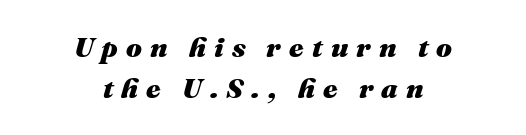
{"italic": "yes", "lean": "right", "slant_degrees": 16, "bold": "yes", "weight": "heavy", "width": "normal", "stroke_contrast": "medium", "x_height": "medium", "monospaced": "no", "underline": "no", "align": "center", "line_spacing": "normal", "line_spacing_ratio": 1.46, "letter_spacing": "wide", "letter_spacing_em": 0.29, "glyph_px": 28}
